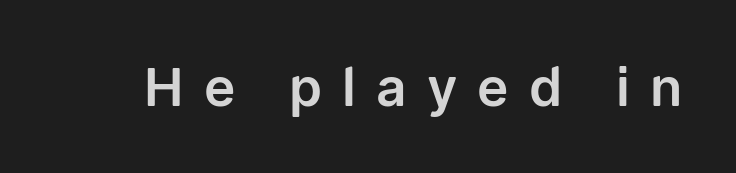
Q: Is the text italic (slanted)? A: No, it is upright.
Q: Is the typeface a serif or a sans-serif typeface? A: Sans-serif.
Q: Is the text underlined? A: No.
Q: Is the spacing between letters normal or unusually wide? A: Unusually wide.
Q: Width (condensed, normal, or wide)? A: Normal.
Q: Stroke contrast? A: Low.
Q: x-height? A: Medium.
Q: Monospaced? A: No.
